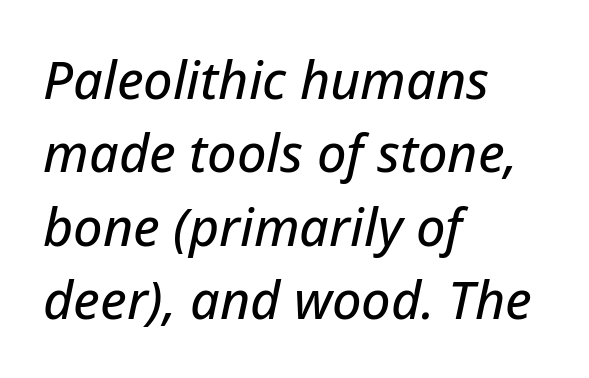
{"italic": "yes", "lean": "right", "slant_degrees": 12, "width": "normal", "stroke_contrast": "low", "x_height": "medium", "monospaced": "no", "underline": "no", "align": "left", "line_spacing": "normal", "line_spacing_ratio": 1.41, "letter_spacing": "normal", "letter_spacing_em": 0.0, "glyph_px": 52}
